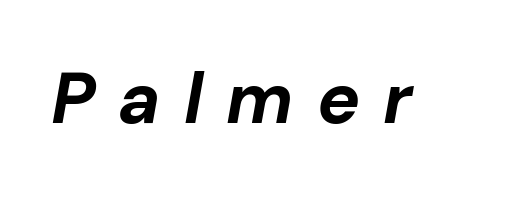
The image shows 72 px bold type, italic (leaning right); set unusually wide letter spacing (+0.32 em), not underlined; low stroke contrast and a medium x-height.
